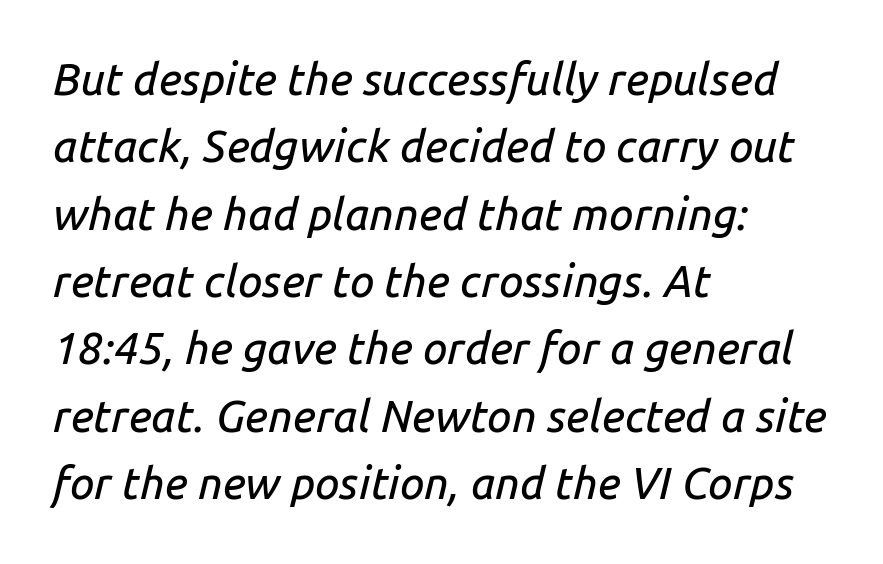
Q: Is the text italic (slanted)? A: Yes, it leans right by about 14 degrees.
Q: Is the text underlined? A: No.
Q: How is the paragraph aligned? A: Left-aligned.
Q: Is the spacing between letters normal or unusually wide? A: Normal.
Q: Is the spacing between lines tight, normal or loose? A: Normal.
Q: Width (condensed, normal, or wide)? A: Normal.
Q: Stroke contrast? A: Low.
Q: x-height? A: Medium.
Q: Monospaced? A: No.
